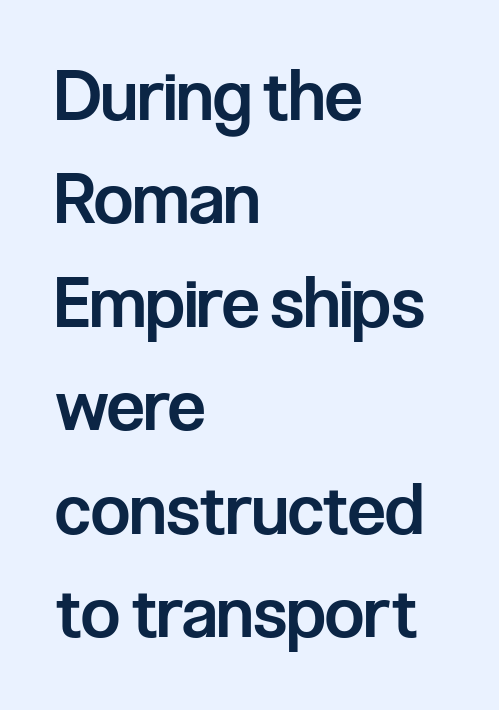
The image shows 69 px semibold, condensed sans-serif type, upright; set left-aligned, normal line spacing (1.5x), normal letter spacing, not underlined; low stroke contrast and a medium x-height.
